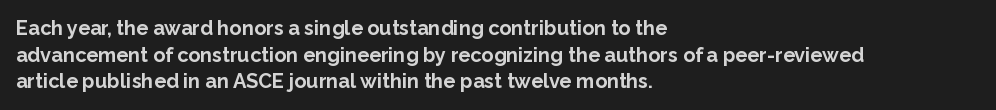
Q: Is the text bold? A: Yes.
Q: Is the text italic (slanted)? A: No, it is upright.
Q: Is the text underlined? A: No.
Q: How is the paragraph aligned? A: Left-aligned.
Q: Is the spacing between letters normal or unusually wide? A: Normal.
Q: Is the spacing between lines tight, normal or loose? A: Normal.
